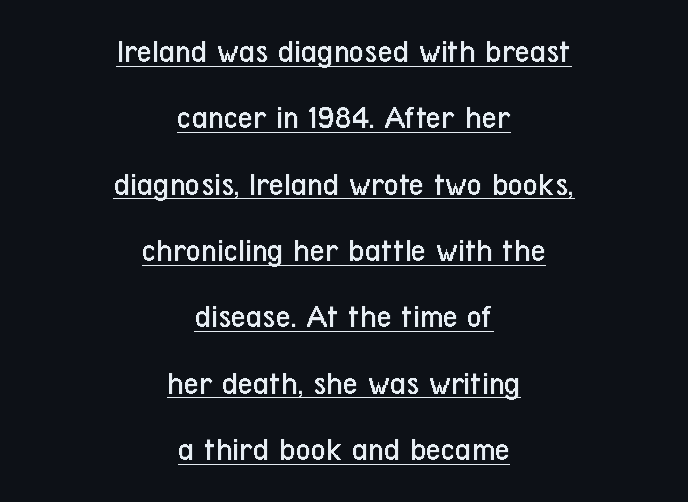
{"serif": "no", "italic": "no", "bold": "no", "weight": "regular", "width": "condensed", "stroke_contrast": "low", "x_height": "medium", "monospaced": "no", "underline": "yes", "align": "center", "line_spacing": "loose", "line_spacing_ratio": 2.01, "letter_spacing": "normal", "letter_spacing_em": 0.0, "glyph_px": 33}
